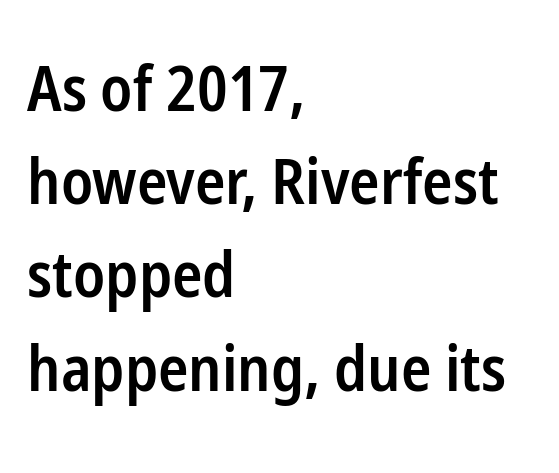
{"serif": "no", "italic": "no", "bold": "semi", "weight": "semibold", "width": "condensed", "stroke_contrast": "low", "x_height": "medium", "monospaced": "no", "underline": "no", "align": "left", "line_spacing": "normal", "line_spacing_ratio": 1.48, "letter_spacing": "normal", "letter_spacing_em": 0.0, "glyph_px": 63}
